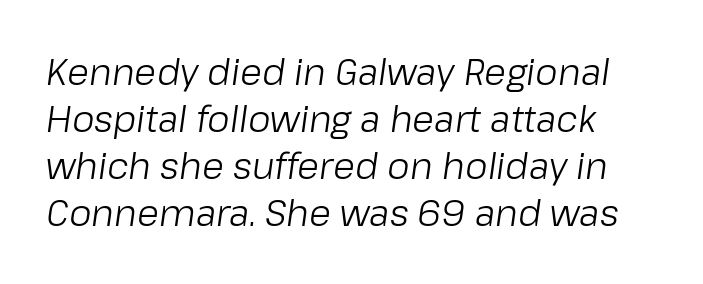
{"italic": "yes", "lean": "right", "slant_degrees": 8, "bold": "no", "weight": "light", "width": "normal", "stroke_contrast": "low", "x_height": "medium", "monospaced": "no", "underline": "no", "align": "left", "line_spacing": "normal", "line_spacing_ratio": 1.31, "letter_spacing": "normal", "letter_spacing_em": 0.0, "glyph_px": 36}
